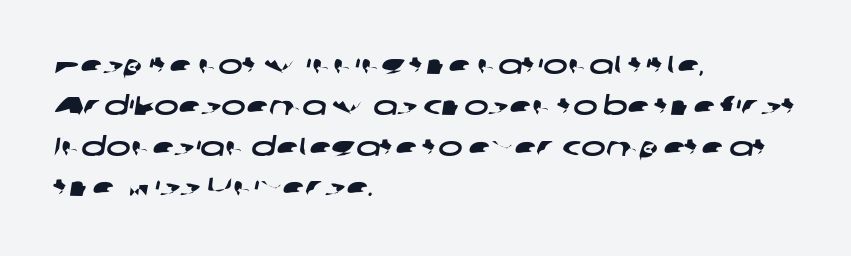
The area under the type is left untouched. Does the leading feel generous? No, just average. Does extra space separate the letters? No, they use regular spacing. Casual observation: everything's shoved over to the left.
